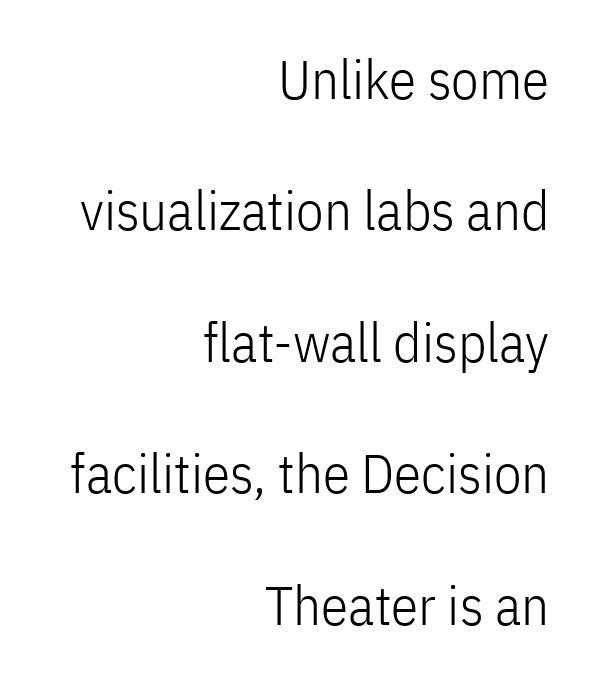
Q: Is the text bold? A: No.
Q: Is the text italic (slanted)? A: No, it is upright.
Q: Is the typeface a serif or a sans-serif typeface? A: Sans-serif.
Q: Is the text underlined? A: No.
Q: How is the paragraph aligned? A: Right-aligned.
Q: Is the spacing between letters normal or unusually wide? A: Normal.
Q: Is the spacing between lines tight, normal or loose? A: Loose.
Q: Width (condensed, normal, or wide)? A: Condensed.
Q: Stroke contrast? A: Low.
Q: x-height? A: Medium.
Q: Monospaced? A: No.
